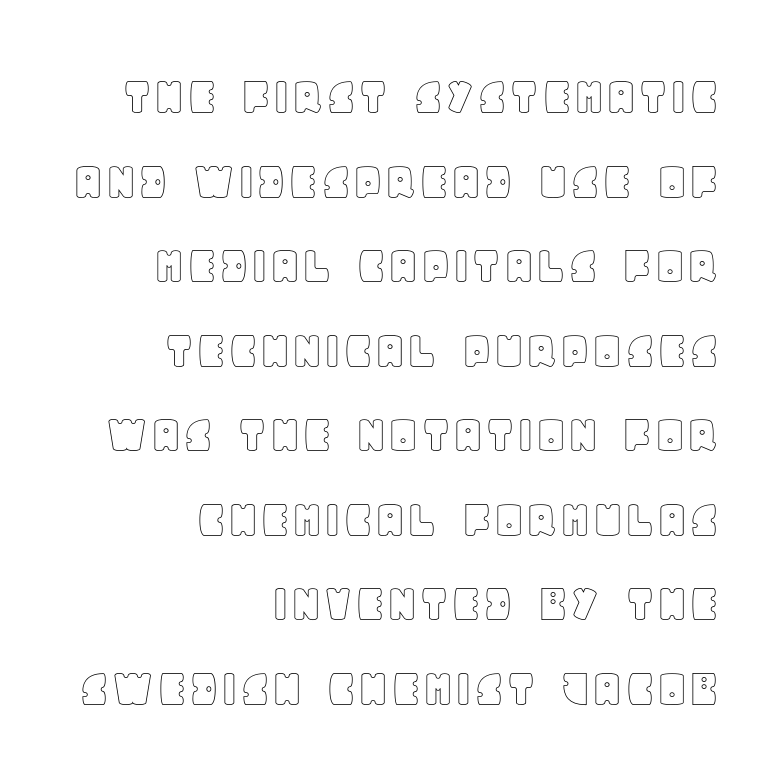
The image shows 56 px text type, upright; set right-aligned, normal line spacing (1.51x), normal letter spacing, not underlined; a large x-height.
